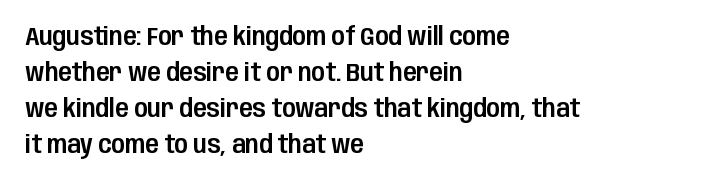
The image shows 25 px text type, upright; set left-aligned, normal line spacing (1.44x), normal letter spacing, not underlined.
